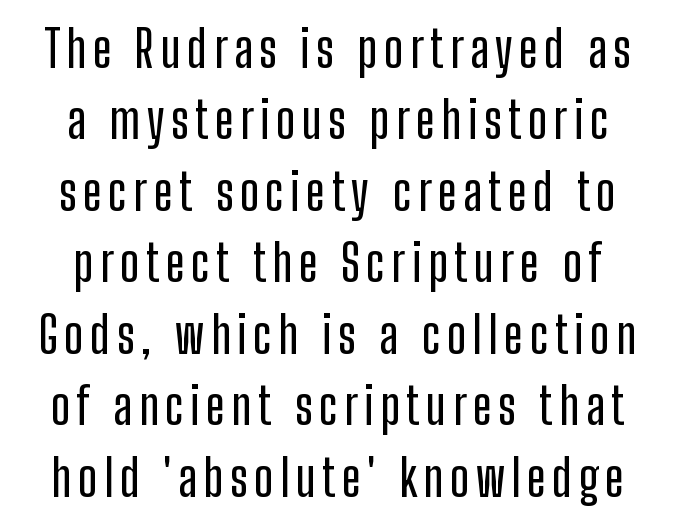
{"serif": "no", "italic": "no", "width": "condensed", "stroke_contrast": "low", "x_height": "medium", "monospaced": "no", "underline": "no", "align": "center", "line_spacing": "normal", "line_spacing_ratio": 1.43, "glyph_px": 50}
